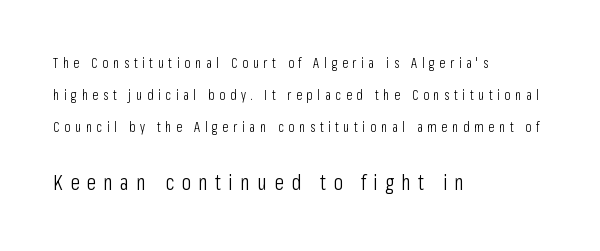
{"italic": "no", "bold": "no", "underline": "no", "align": "left", "line_spacing": "loose", "line_spacing_ratio": 2.28, "letter_spacing": "wide", "letter_spacing_em": 0.33, "larger_block": "second", "size_ratio": 1.57, "glyph_px": 22}
